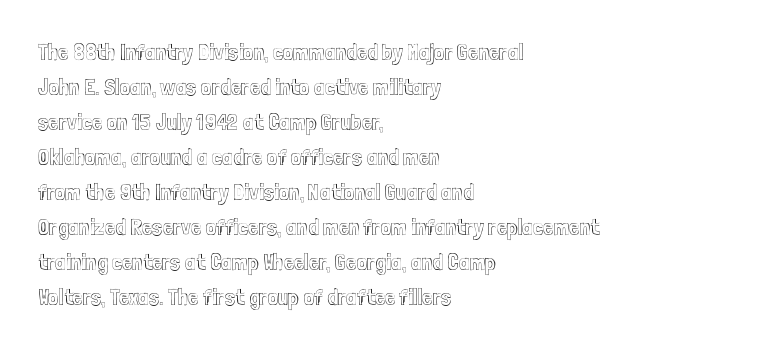
The image shows 23 px text type, upright; set left-aligned, normal line spacing (1.52x), normal letter spacing, not underlined.
